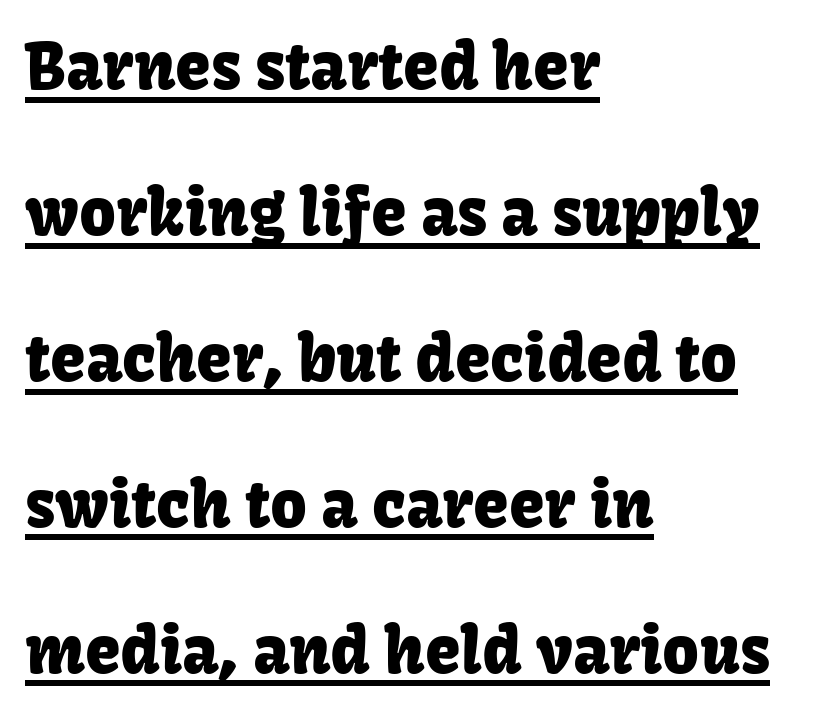
Q: Is the text italic (slanted)? A: No, it is upright.
Q: Is the typeface a serif or a sans-serif typeface? A: Sans-serif.
Q: Is the text underlined? A: Yes.
Q: How is the paragraph aligned? A: Left-aligned.
Q: Is the spacing between letters normal or unusually wide? A: Normal.
Q: Is the spacing between lines tight, normal or loose? A: Loose.
Q: Width (condensed, normal, or wide)? A: Normal.
Q: Stroke contrast? A: Low.
Q: x-height? A: Medium.
Q: Monospaced? A: No.
